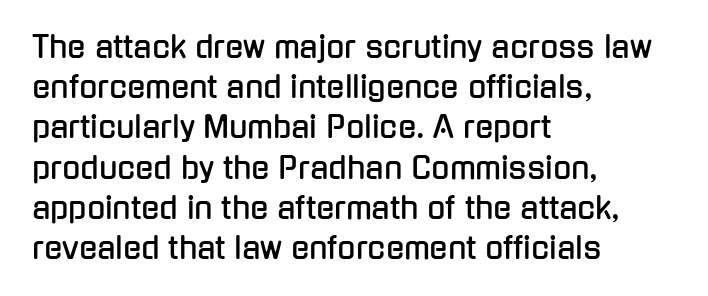
The axis of the letterforms is exactly vertical. Line beginnings align vertically; line endings do not. Clear beneath every line of the passage. The passage shown is typeset with a sans-serif family.
